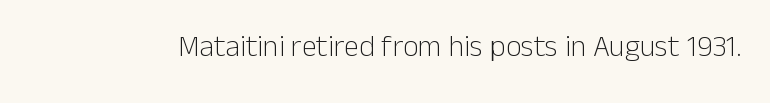
{"serif": "no", "italic": "no", "bold": "no", "weight": "light", "width": "normal", "stroke_contrast": "low", "x_height": "medium", "monospaced": "no", "underline": "no", "letter_spacing": "normal", "letter_spacing_em": 0.0, "glyph_px": 30}
